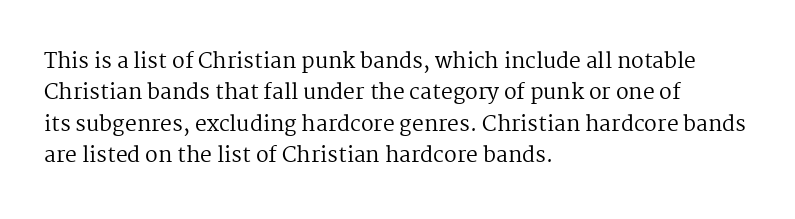
Q: Is the text bold? A: No.
Q: Is the text italic (slanted)? A: No, it is upright.
Q: Is the text underlined? A: No.
Q: How is the paragraph aligned? A: Left-aligned.
Q: Is the spacing between letters normal or unusually wide? A: Normal.
Q: Is the spacing between lines tight, normal or loose? A: Normal.
